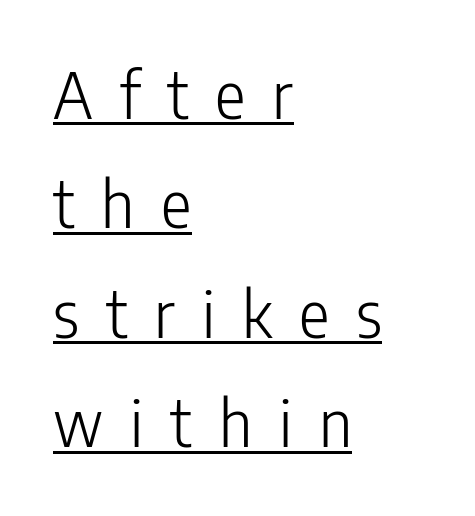
The image shows 64 px light, condensed sans-serif type, upright; set left-aligned, line spacing 1.71x, unusually wide letter spacing (+0.42 em), underlined; low stroke contrast and a medium x-height.
